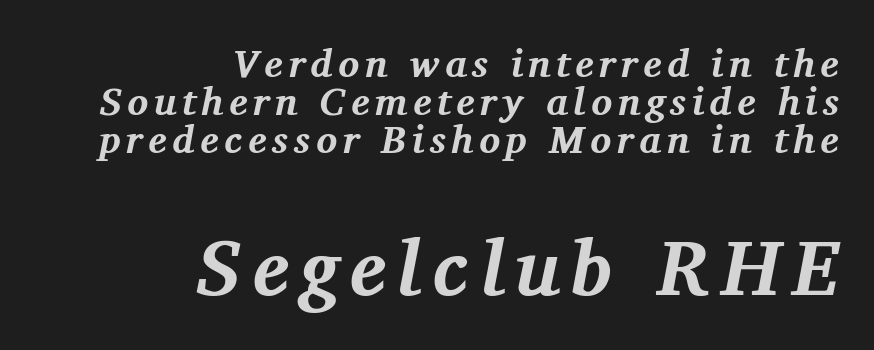
The image shows 78 px bold serif type, italic (leaning right); set right-aligned, tight line spacing (0.97x), not underlined; the second (bottom) block is 2.0x larger; medium stroke contrast and a medium x-height.
